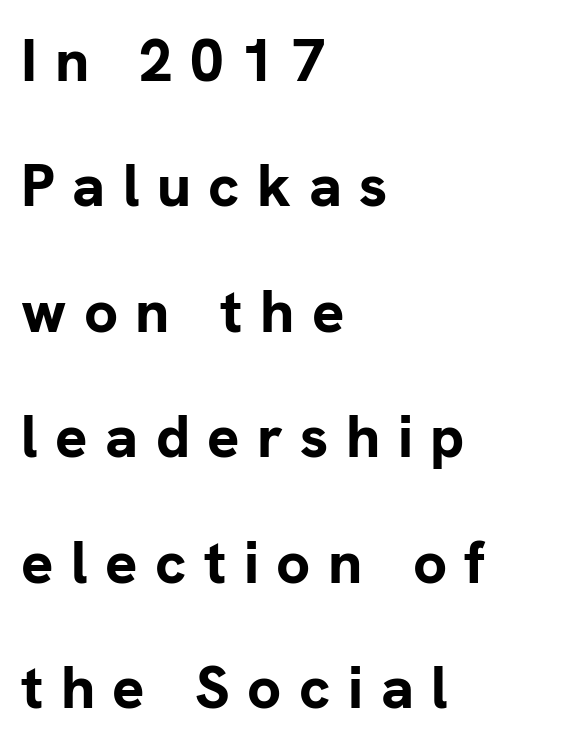
The line-height multiplier appears high, well above default. You can tell it's not italic because the verticals are truly vertical. Look at the tracking — it's clearly loosened, letters drifting apart. Note the varied advance widths — an 'i' is clearly narrower than an 'm'. Typographic density is high because the face is bold.
